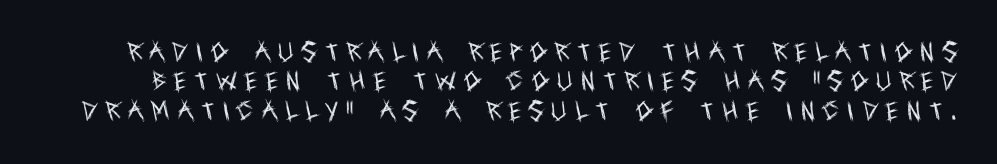
{"italic": "no", "bold": "no", "underline": "no", "line_spacing": "normal", "line_spacing_ratio": 1.4, "letter_spacing": "wide", "letter_spacing_em": 0.4, "glyph_px": 21}
